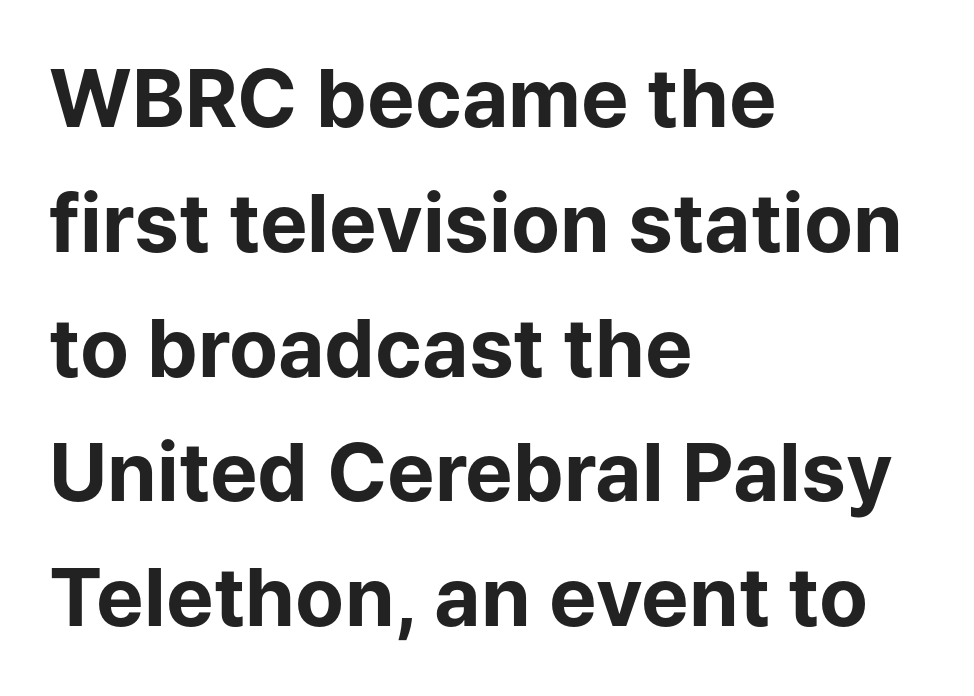
Font category for this specimen: sans-serif. Horizontal bands of white between lines are of average thickness. Inter-character spacing is left at the font's built-in metrics. The letters are bold, with thick, heavy strokes. Every row of glyphs begins at an identical x-position on the left. The rendering uses natural spacing where letterforms have individual widths.
